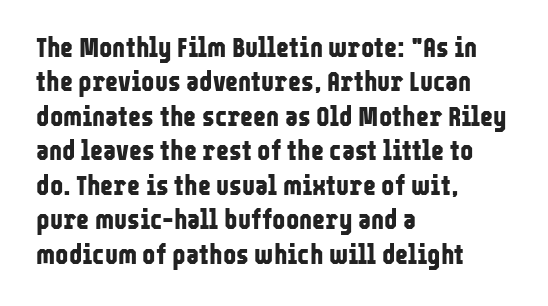
The image shows 28 px bold, condensed sans-serif type, upright; set left-aligned, line spacing 1.23x, normal letter spacing, not underlined; low stroke contrast and a medium x-height.
